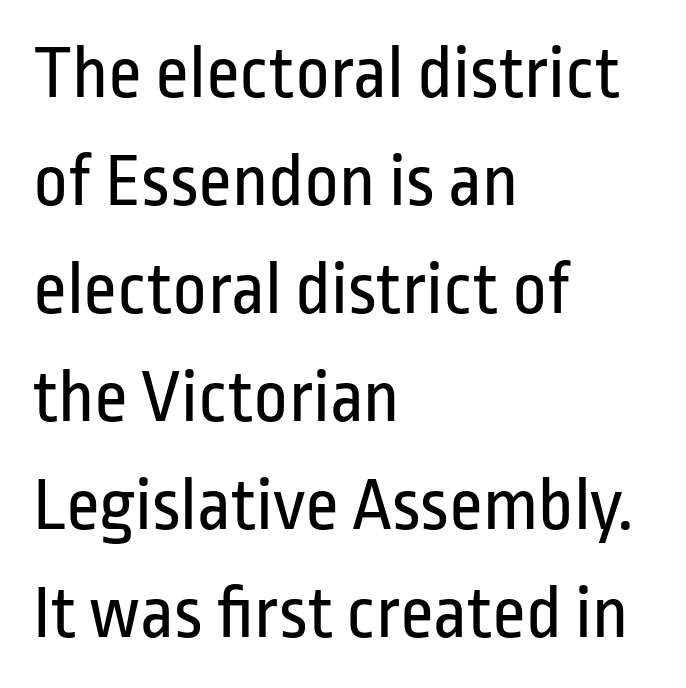
The letters advance in unequal steps, a hallmark of proportional type. If you measured baseline to baseline, you'd find a middling distance. A classic flush-left, rag-right setting is used for this passage. The passage shown is typeset with a sans-serif family.
